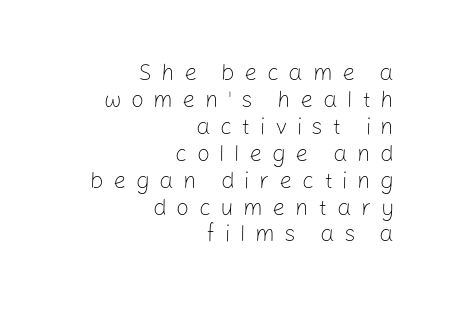
Q: Is the text bold? A: No.
Q: Is the text italic (slanted)? A: No, it is upright.
Q: Is the text underlined? A: No.
Q: How is the paragraph aligned? A: Right-aligned.
Q: Is the spacing between letters normal or unusually wide? A: Unusually wide.
